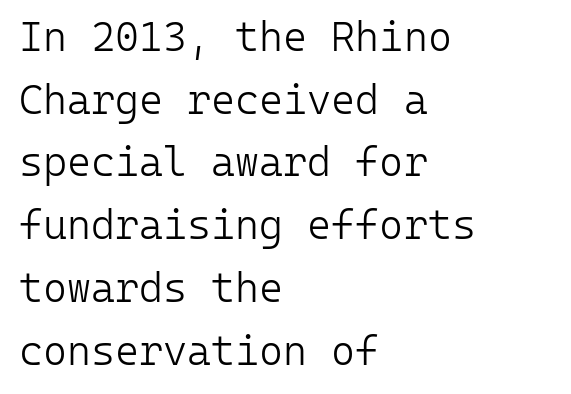
The image shows 41 px light sans-serif type, upright, monospaced; set left-aligned, normal line spacing (1.53x), normal letter spacing, not underlined; low stroke contrast and a medium x-height.
